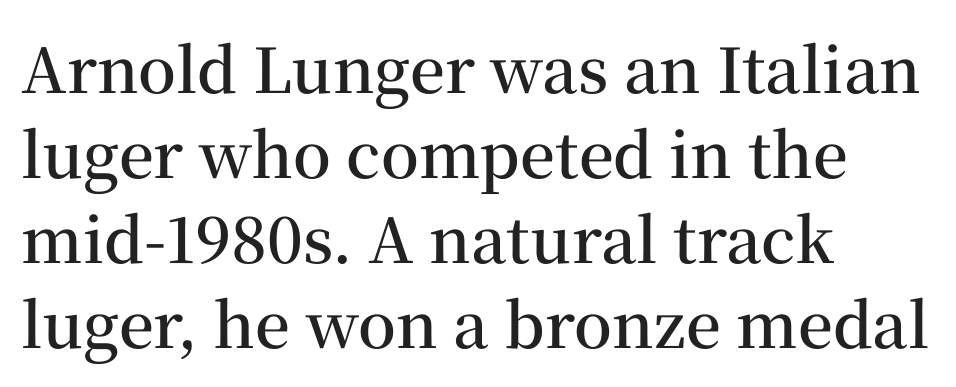
{"serif": "yes", "italic": "no", "bold": "semi", "weight": "semibold", "width": "normal", "stroke_contrast": "medium", "x_height": "medium", "monospaced": "no", "underline": "no", "align": "left", "line_spacing": "normal", "line_spacing_ratio": 1.37, "letter_spacing": "normal", "letter_spacing_em": 0.0, "glyph_px": 62}
